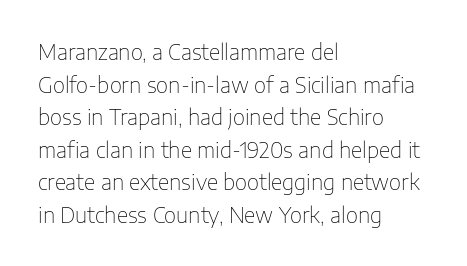
Q: Is the text bold? A: No.
Q: Is the text italic (slanted)? A: No, it is upright.
Q: Is the text underlined? A: No.
Q: How is the paragraph aligned? A: Left-aligned.
Q: Is the spacing between letters normal or unusually wide? A: Normal.
Q: Is the spacing between lines tight, normal or loose? A: Normal.
